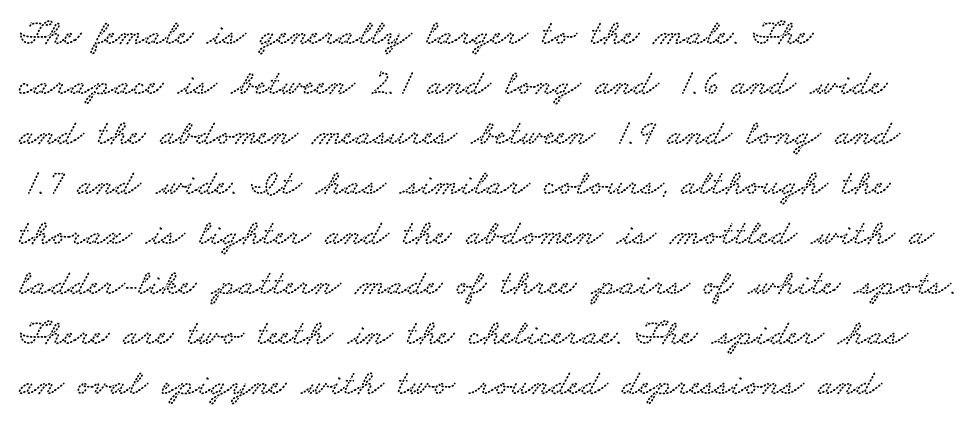
The image shows 36 px wide serif type; set left-aligned, normal line spacing (1.39x), normal letter spacing, not underlined; low stroke contrast and a small x-height.
